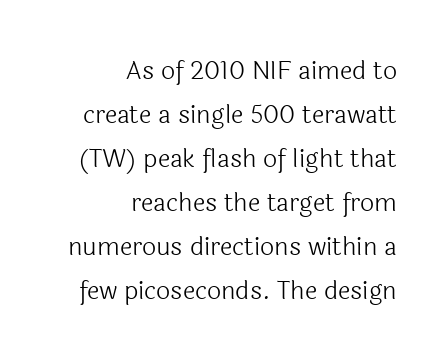
Q: Is the text bold? A: No.
Q: Is the text italic (slanted)? A: No, it is upright.
Q: Is the text underlined? A: No.
Q: How is the paragraph aligned? A: Right-aligned.
Q: Is the spacing between letters normal or unusually wide? A: Normal.
